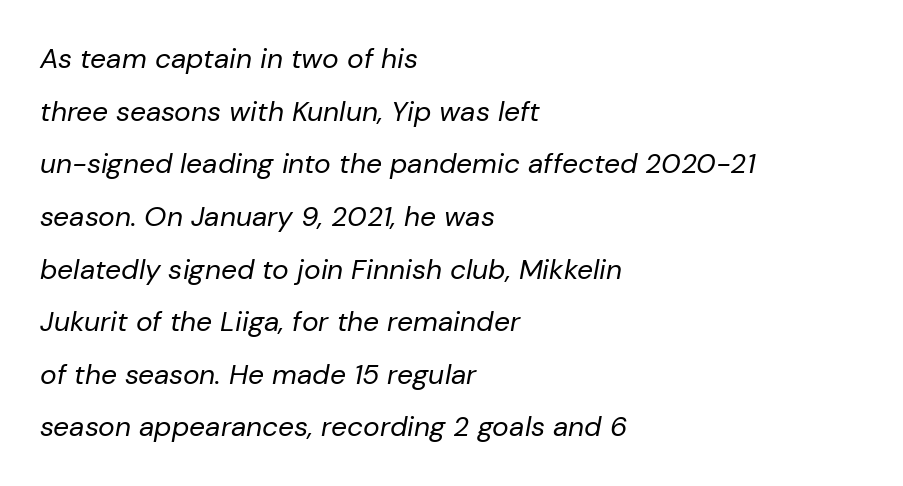
Q: Is the text bold? A: No.
Q: Is the text italic (slanted)? A: Yes, it leans right by about 10 degrees.
Q: Is the text underlined? A: No.
Q: How is the paragraph aligned? A: Left-aligned.
Q: Is the spacing between letters normal or unusually wide? A: Normal.
Q: Width (condensed, normal, or wide)? A: Normal.
Q: Stroke contrast? A: Low.
Q: x-height? A: Medium.
Q: Monospaced? A: No.
